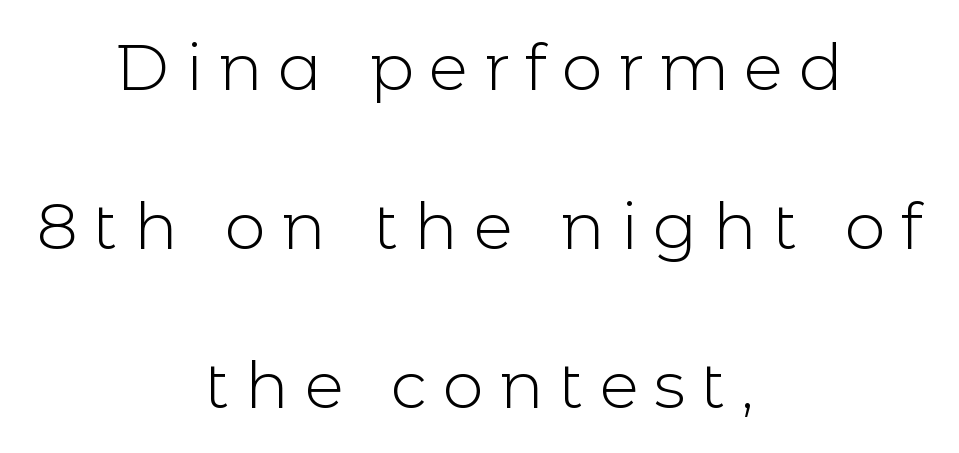
{"serif": "no", "italic": "no", "bold": "no", "weight": "light", "width": "normal", "x_height": "medium", "monospaced": "no", "underline": "no", "align": "center", "line_spacing": "loose", "line_spacing_ratio": 2.45, "letter_spacing": "wide", "letter_spacing_em": 0.24, "glyph_px": 65}
